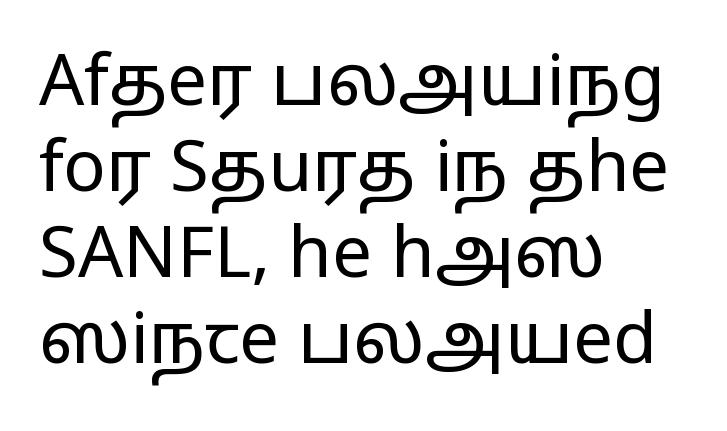
Q: Is the text bold? A: No.
Q: Is the text italic (slanted)? A: No, it is upright.
Q: Is the typeface a serif or a sans-serif typeface? A: Sans-serif.
Q: Is the text underlined? A: No.
Q: How is the paragraph aligned? A: Left-aligned.
Q: Is the spacing between letters normal or unusually wide? A: Normal.
Q: Width (condensed, normal, or wide)? A: Wide.
Q: Stroke contrast? A: Low.
Q: x-height? A: Medium.
Q: Monospaced? A: No.
